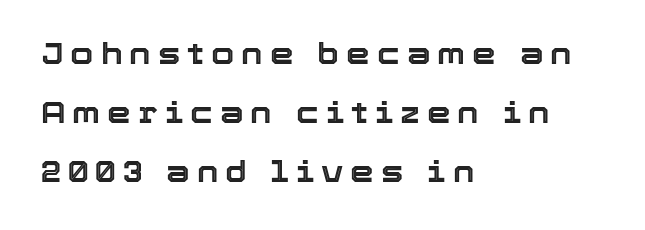
There is plenty of visible air inserted between adjacent glyphs. The leading is generous, giving the passage an open texture. This sample has the flowing, uneven cadence of proportional lettering. Designer's note — italics off, roman on. The lines are quadded left.
